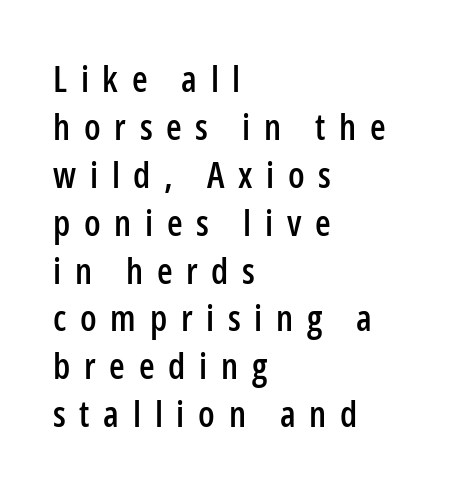
{"serif": "no", "italic": "no", "width": "condensed", "stroke_contrast": "low", "x_height": "medium", "monospaced": "no", "underline": "no", "align": "left", "line_spacing": "normal", "line_spacing_ratio": 1.33, "letter_spacing": "wide", "letter_spacing_em": 0.38, "glyph_px": 36}
